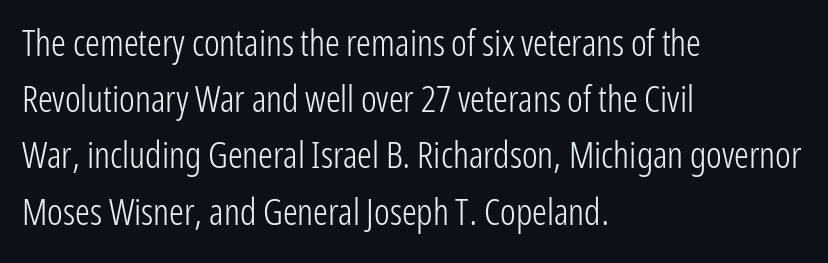
{"serif": "no", "italic": "no", "bold": "no", "weight": "light", "width": "condensed", "stroke_contrast": "low", "x_height": "medium", "monospaced": "no", "underline": "no", "align": "left", "line_spacing": "normal", "line_spacing_ratio": 1.52, "letter_spacing": "normal", "letter_spacing_em": 0.0, "glyph_px": 37}
